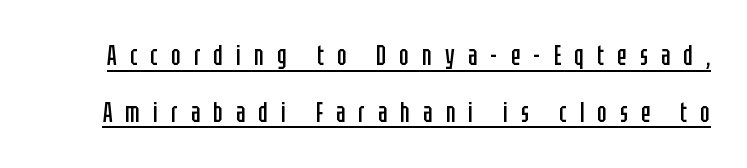
Serifs: no, the terminals of the letterforms are clean. The words here are underlined. A typesetter would call this proportional, since set widths differ per character. The characters are drawn with everyday or finer stroke widths. Leading: increased.
